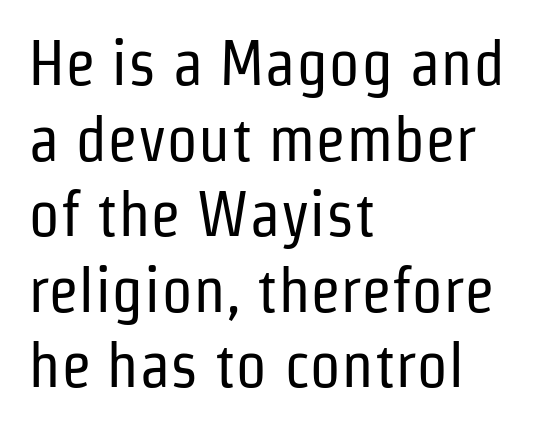
The image shows 63 px regular-weight, condensed sans-serif type, upright; set left-aligned, line spacing 1.2x, normal letter spacing, not underlined; low stroke contrast and a medium x-height.
